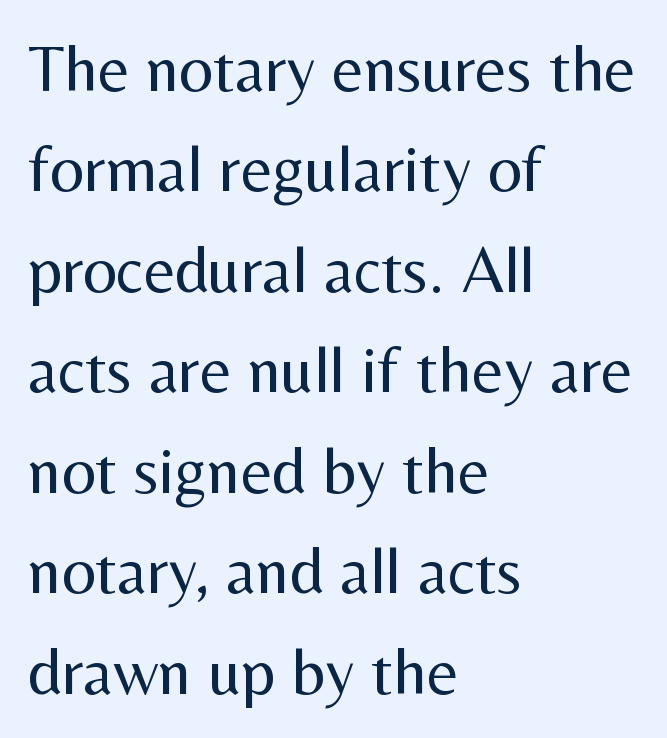
Q: Is the text bold? A: No.
Q: Is the text italic (slanted)? A: No, it is upright.
Q: Is the typeface a serif or a sans-serif typeface? A: Sans-serif.
Q: Is the text underlined? A: No.
Q: How is the paragraph aligned? A: Left-aligned.
Q: Is the spacing between letters normal or unusually wide? A: Normal.
Q: Is the spacing between lines tight, normal or loose? A: Normal.
Q: Width (condensed, normal, or wide)? A: Normal.
Q: Stroke contrast? A: Medium.
Q: x-height? A: Medium.
Q: Monospaced? A: No.
